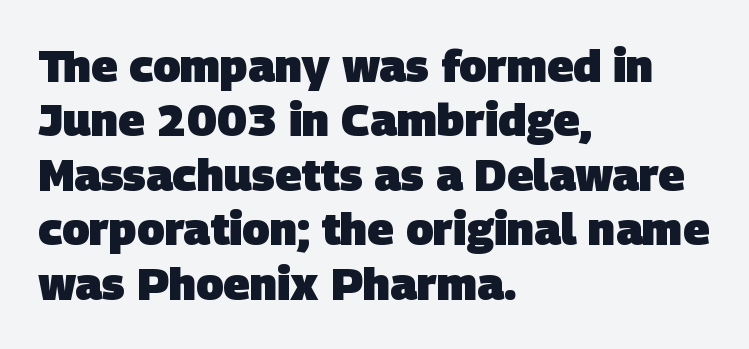
The image shows 45 px heavy sans-serif type; set left-aligned, line spacing 1.21x, normal letter spacing, not underlined; low stroke contrast and a large x-height.
